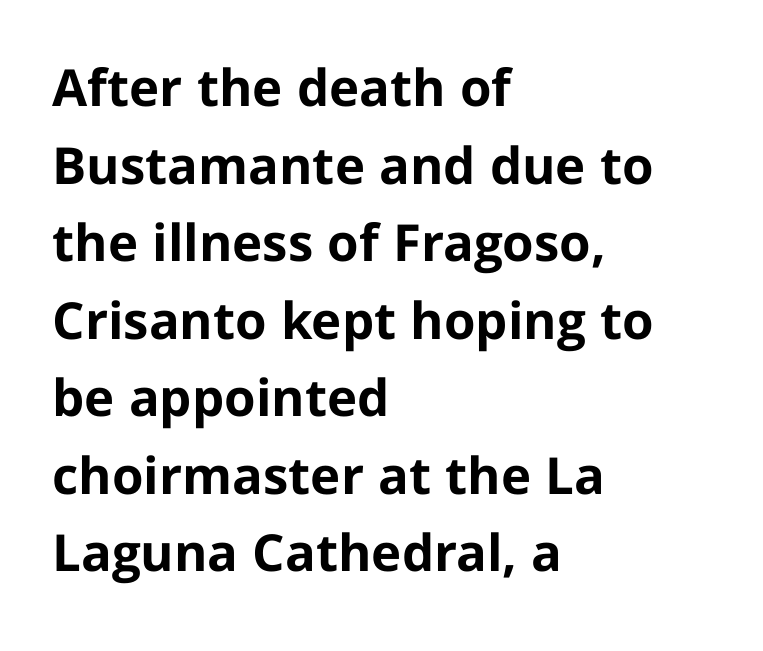
Descender tails drop into unmarked territory. Short note: letters normally spaced. Left-aligned paragraph, ragged on the right. Heavy, bold letterforms. The specimen reads as upright at a glance. Quick note: interline space is typical.
